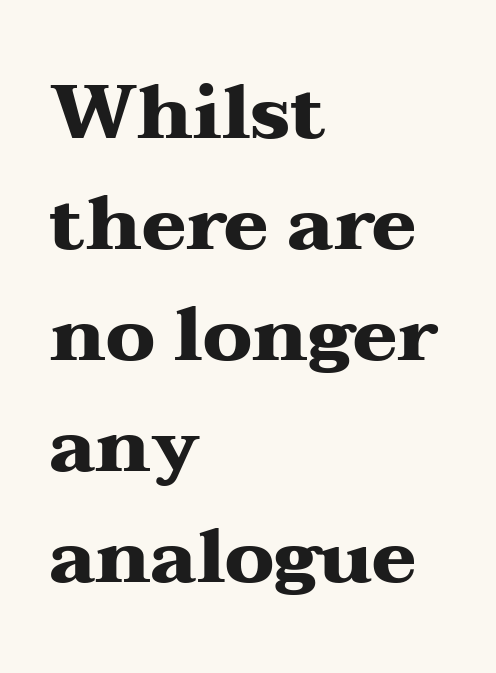
{"serif": "yes", "italic": "no", "bold": "yes", "weight": "heavy", "width": "wide", "stroke_contrast": "medium", "x_height": "medium", "monospaced": "no", "underline": "no", "align": "left", "line_spacing": "normal", "line_spacing_ratio": 1.48, "letter_spacing": "normal", "letter_spacing_em": 0.0, "glyph_px": 75}
